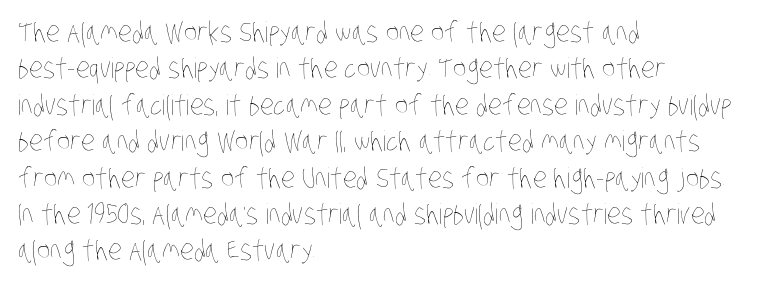
The line texture is even and compact thanks to regular tracking. Varying glyph widths throughout — classic text-font behaviour. Weight: regular or lighter. The foot of each line stays bare and open.
